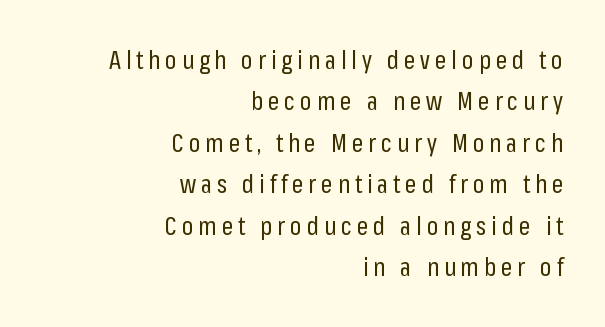
{"italic": "no", "bold": "no", "underline": "no", "align": "right", "line_spacing": "normal", "line_spacing_ratio": 1.66, "letter_spacing": "wide", "letter_spacing_em": 0.2, "glyph_px": 25}
